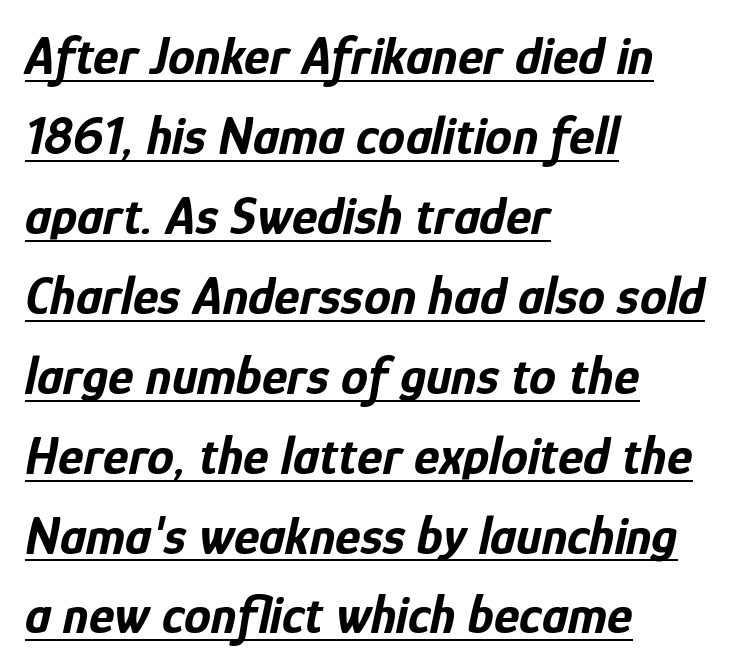
{"italic": "yes", "lean": "right", "slant_degrees": 12, "bold": "yes", "weight": "bold", "width": "condensed", "stroke_contrast": "low", "x_height": "medium", "monospaced": "no", "underline": "yes", "align": "left", "line_spacing": "normal", "line_spacing_ratio": 1.48, "letter_spacing": "normal", "letter_spacing_em": 0.0, "glyph_px": 54}
